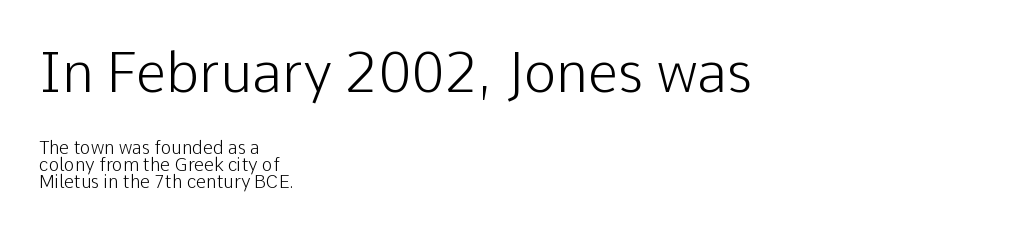
Q: Is the text bold? A: No.
Q: Is the text italic (slanted)? A: No, it is upright.
Q: Is the typeface a serif or a sans-serif typeface? A: Sans-serif.
Q: Is the text underlined? A: No.
Q: How is the paragraph aligned? A: Left-aligned.
Q: Is the spacing between letters normal or unusually wide? A: Normal.
Q: Is the spacing between lines tight, normal or loose? A: Tight.
Q: Which block of text is set in a larger size, the first (top) or the second (bottom)? A: The first (top) one.
Q: Width (condensed, normal, or wide)? A: Normal.
Q: Stroke contrast? A: Low.
Q: x-height? A: Medium.
Q: Monospaced? A: No.
